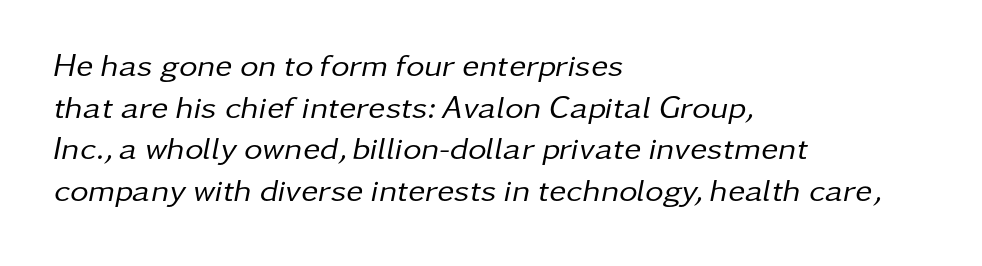
How would I describe the line gaps? Plain and ordinary. The area under the type is left untouched. Bold? No — there's no thickening of the strokes. The rag falls on the right side of this text block.
